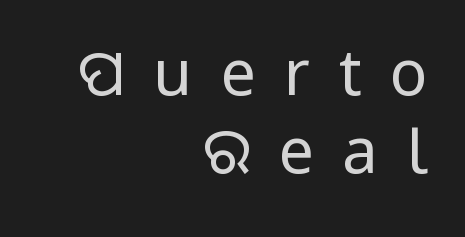
{"serif": "no", "italic": "no", "bold": "no", "weight": "regular", "width": "normal", "stroke_contrast": "low", "x_height": "medium", "monospaced": "no", "underline": "no", "align": "right", "line_spacing_ratio": 1.24, "letter_spacing": "wide", "letter_spacing_em": 0.45, "glyph_px": 63}
